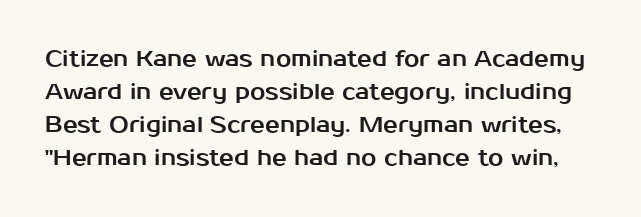
Q: Is the text italic (slanted)? A: No, it is upright.
Q: Is the text underlined? A: No.
Q: Is the spacing between letters normal or unusually wide? A: Normal.
Q: Is the spacing between lines tight, normal or loose? A: Normal.
